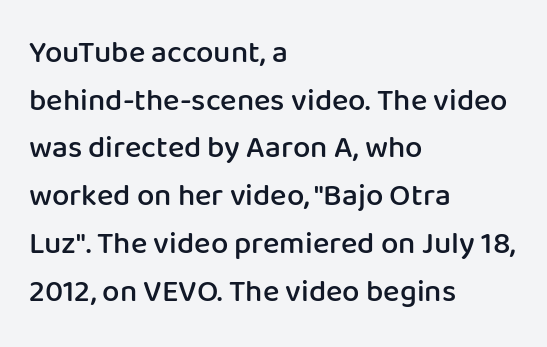
The foot of each line stays bare and open. Note the varied advance widths — an 'i' is clearly narrower than an 'm'. You can tell from the bare stems that sans-serif type was used. Teacher's note: observe the even left margin — that is flush-left alignment. Posture: vertical.
